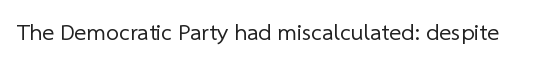
The image shows 23 px text type; set normal letter spacing, not underlined.
